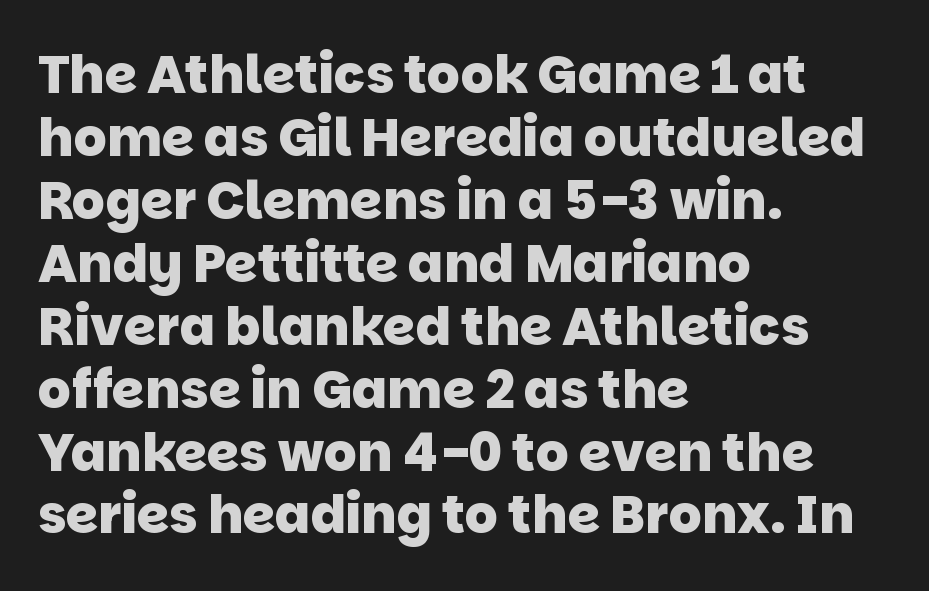
Q: Is the text bold? A: Yes.
Q: Is the typeface a serif or a sans-serif typeface? A: Sans-serif.
Q: Is the text underlined? A: No.
Q: How is the paragraph aligned? A: Left-aligned.
Q: Is the spacing between letters normal or unusually wide? A: Normal.
Q: Width (condensed, normal, or wide)? A: Normal.
Q: Stroke contrast? A: Low.
Q: x-height? A: Large.
Q: Monospaced? A: No.
